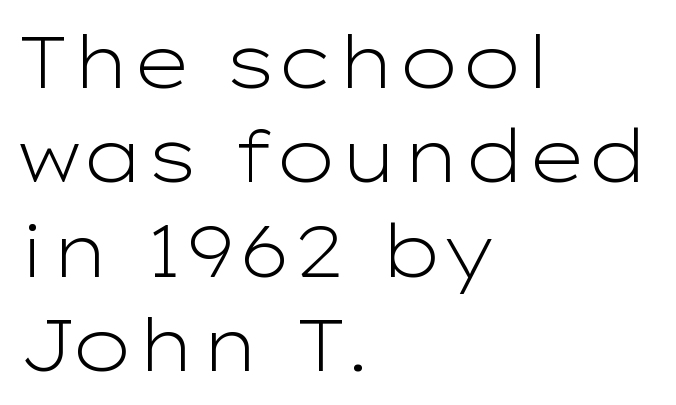
The rendering shows plain stroke endings on the letterforms — a sans-serif design. Typeset ragged right — the left edge is the straight one. If you drew a line through each stem, it would be perfectly vertical. A clean baseline with only descenders dipping below it.
